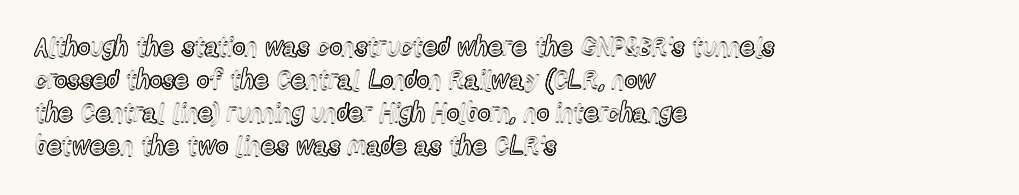
{"underline": "no", "align": "left", "line_spacing": "normal", "line_spacing_ratio": 1.27, "letter_spacing": "normal", "letter_spacing_em": 0.0, "glyph_px": 26}
